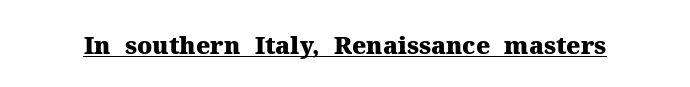
Q: Is the text bold? A: Yes.
Q: Is the text italic (slanted)? A: No, it is upright.
Q: Is the text underlined? A: Yes.
Q: Is the spacing between letters normal or unusually wide? A: Normal.
